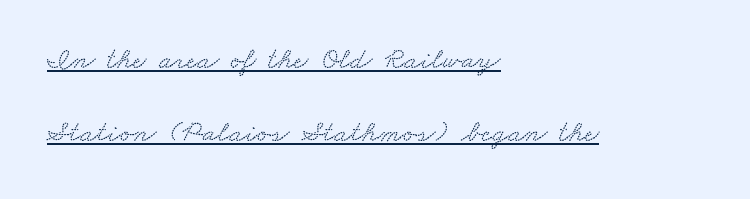
Q: Is the typeface a serif or a sans-serif typeface? A: Serif.
Q: Is the text underlined? A: Yes.
Q: How is the paragraph aligned? A: Left-aligned.
Q: Is the spacing between letters normal or unusually wide? A: Normal.
Q: Is the spacing between lines tight, normal or loose? A: Loose.
Q: Width (condensed, normal, or wide)? A: Wide.
Q: Stroke contrast? A: Medium.
Q: x-height? A: Small.
Q: Monospaced? A: No.
